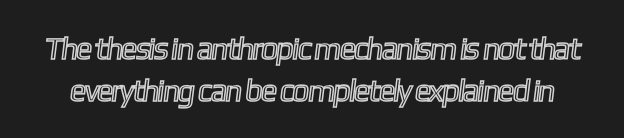
This rendering features lettering with no underline. If you measured baseline to baseline, you'd find a middling distance. You could call the tracking neutral — neither tight nor loose. This sample has the flowing, uneven cadence of proportional lettering.
